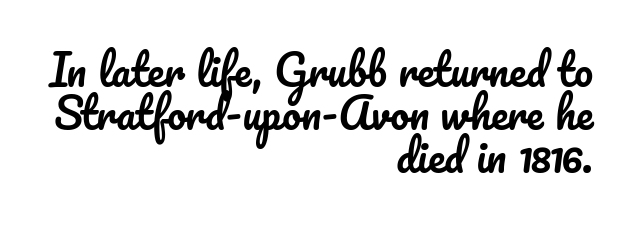
The image shows 42 px text type; set right-aligned, tight line spacing (1.02x), normal letter spacing, not underlined; low stroke contrast and a small x-height.
